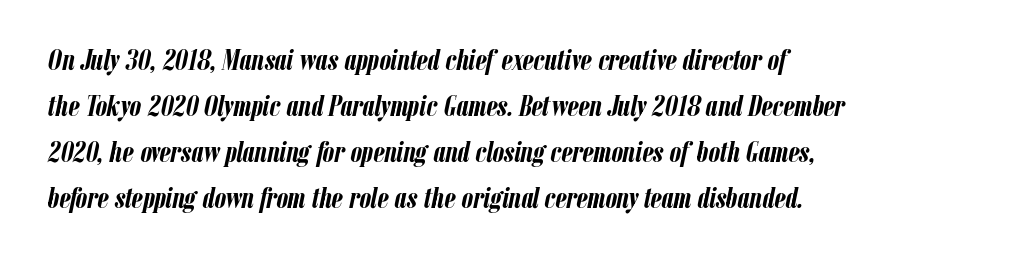
The image shows 29 px semibold, condensed type, italic (leaning right); set left-aligned, normal line spacing (1.59x), normal letter spacing, not underlined; low stroke contrast and a medium x-height.
